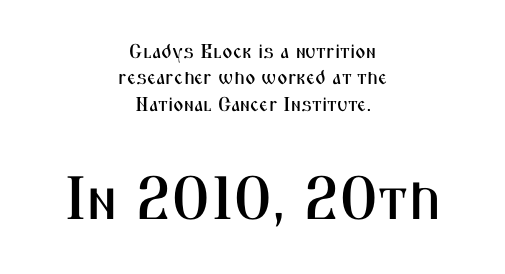
{"serif": "no", "italic": "no", "width": "condensed", "stroke_contrast": "medium", "x_height": "medium", "monospaced": "no", "underline": "no", "align": "center", "line_spacing": "normal", "line_spacing_ratio": 1.32, "letter_spacing": "normal", "letter_spacing_em": 0.0, "larger_block": "second", "size_ratio": 3.05, "glyph_px": 61}
